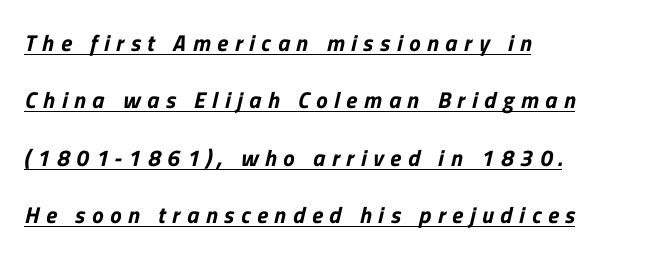
Q: Is the text underlined? A: Yes.
Q: How is the paragraph aligned? A: Left-aligned.
Q: Is the spacing between letters normal or unusually wide? A: Unusually wide.
Q: Is the spacing between lines tight, normal or loose? A: Loose.
